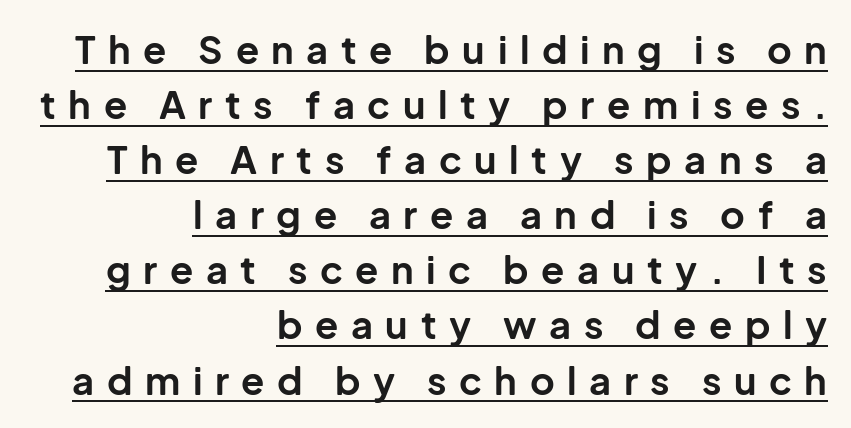
Q: Is the text bold? A: Yes.
Q: Is the text italic (slanted)? A: No, it is upright.
Q: Is the typeface a serif or a sans-serif typeface? A: Sans-serif.
Q: Is the text underlined? A: Yes.
Q: How is the paragraph aligned? A: Right-aligned.
Q: Is the spacing between letters normal or unusually wide? A: Unusually wide.
Q: Is the spacing between lines tight, normal or loose? A: Normal.
Q: Width (condensed, normal, or wide)? A: Normal.
Q: Stroke contrast? A: Low.
Q: x-height? A: Medium.
Q: Monospaced? A: No.
